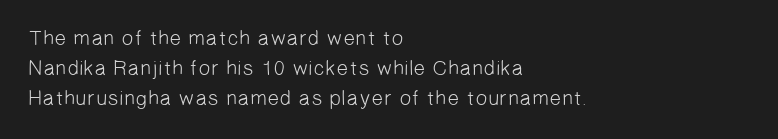
The image shows 21 px text type; set left-aligned, normal line spacing (1.43x), normal letter spacing, not underlined.
